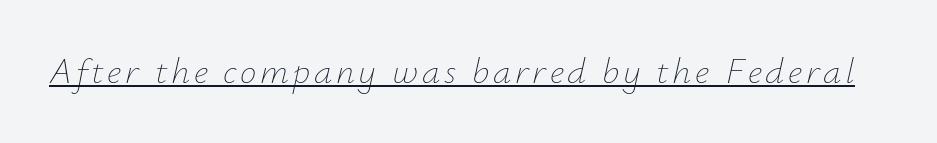
Q: Is the text bold? A: No.
Q: Is the text italic (slanted)? A: Yes, it leans right by about 12 degrees.
Q: Is the text underlined? A: Yes.
Q: Width (condensed, normal, or wide)? A: Normal.
Q: Stroke contrast? A: Low.
Q: x-height? A: Small.
Q: Monospaced? A: No.
